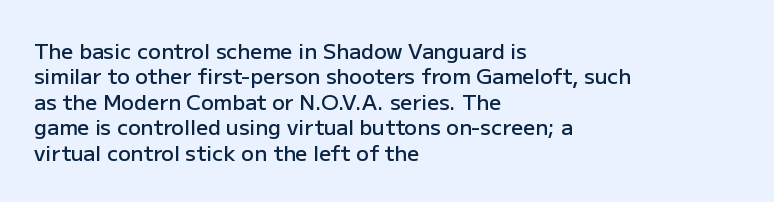
{"italic": "no", "bold": "semi", "underline": "no", "align": "left", "line_spacing_ratio": 1.21, "letter_spacing": "normal", "letter_spacing_em": 0.0, "glyph_px": 21}
